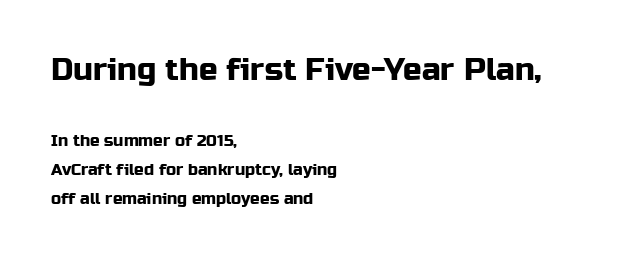
{"serif": "no", "italic": "no", "width": "normal", "stroke_contrast": "low", "x_height": "medium", "monospaced": "no", "underline": "no", "align": "left", "line_spacing_ratio": 1.79, "letter_spacing": "normal", "letter_spacing_em": 0.0, "larger_block": "first", "size_ratio": 1.94, "glyph_px": 31}
